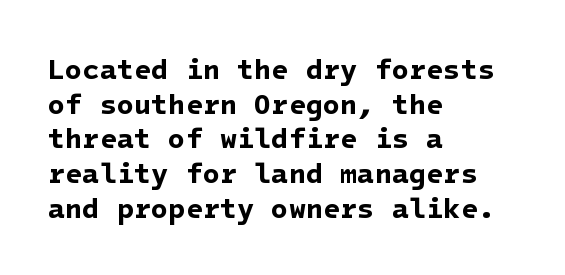
Q: Is the text bold? A: Yes.
Q: Is the typeface a serif or a sans-serif typeface? A: Sans-serif.
Q: Is the text underlined? A: No.
Q: How is the paragraph aligned? A: Left-aligned.
Q: Is the spacing between letters normal or unusually wide? A: Normal.
Q: Width (condensed, normal, or wide)? A: Normal.
Q: Stroke contrast? A: Low.
Q: x-height? A: Medium.
